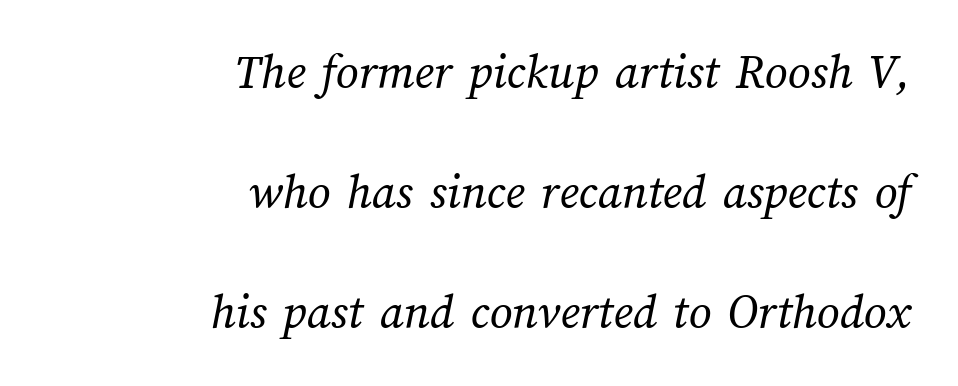
Inter-character spacing is left at the font's built-in metrics. Compared with a typical body face, this is equally light or lighter still. Does the copy run flush right? Yes — the right margin is perfectly even. Each letter keeps its own natural width here, so spacing adapts to shape. In terms of leading, this rendering errs on the spacious side. The words here are not underlined.
